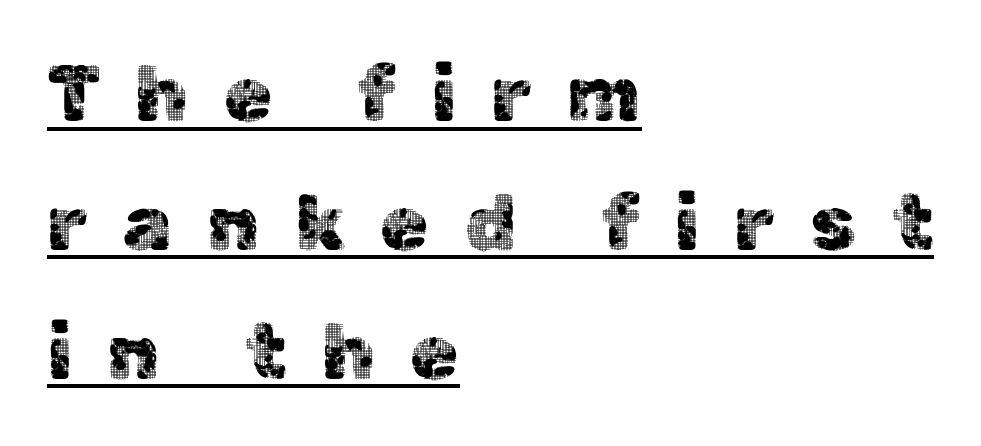
Q: Is the text italic (slanted)? A: No, it is upright.
Q: Is the typeface a serif or a sans-serif typeface? A: Sans-serif.
Q: Is the text underlined? A: Yes.
Q: How is the paragraph aligned? A: Left-aligned.
Q: Is the spacing between letters normal or unusually wide? A: Unusually wide.
Q: Is the spacing between lines tight, normal or loose? A: Normal.
Q: Width (condensed, normal, or wide)? A: Normal.
Q: x-height? A: Medium.
Q: Monospaced? A: No.
